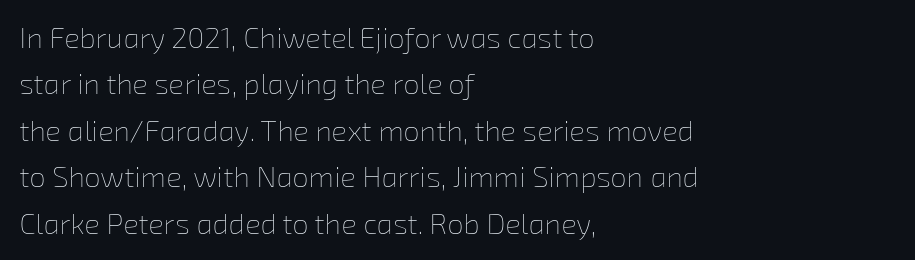
Q: Is the text bold? A: No.
Q: Is the text underlined? A: No.
Q: How is the paragraph aligned? A: Left-aligned.
Q: Is the spacing between letters normal or unusually wide? A: Normal.
Q: Is the spacing between lines tight, normal or loose? A: Normal.
Q: Width (condensed, normal, or wide)? A: Normal.
Q: Stroke contrast? A: Low.
Q: x-height? A: Medium.
Q: Monospaced? A: No.
